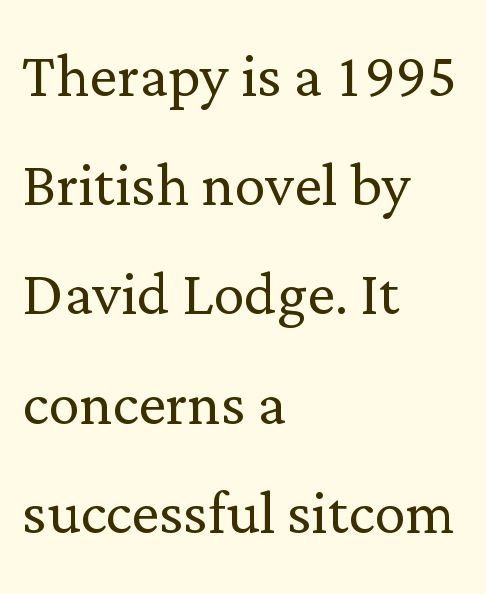
{"serif": "yes", "italic": "no", "bold": "no", "weight": "light", "width": "normal", "stroke_contrast": "low", "x_height": "medium", "monospaced": "no", "underline": "no", "align": "left", "line_spacing": "normal", "line_spacing_ratio": 1.4, "letter_spacing": "normal", "letter_spacing_em": 0.0, "glyph_px": 78}
